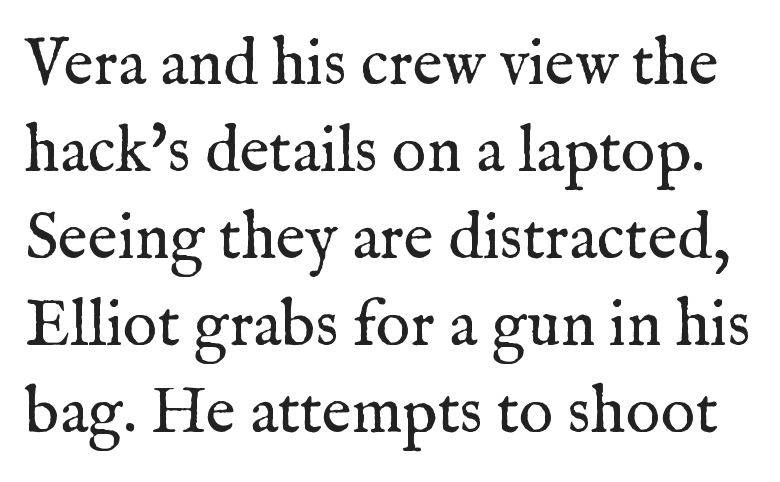
The image shows 65 px regular-weight serif type, upright; set normal line spacing (1.34x), normal letter spacing, not underlined; medium stroke contrast and a medium x-height.
